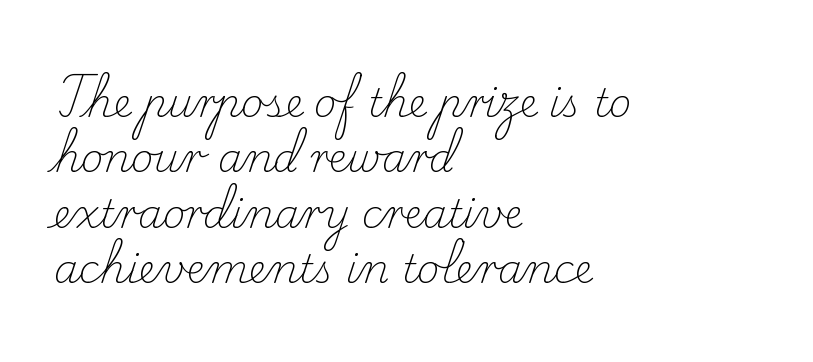
Q: Is the text bold? A: No.
Q: Is the text italic (slanted)? A: Yes.
Q: Is the typeface a serif or a sans-serif typeface? A: Serif.
Q: Is the text underlined? A: No.
Q: How is the paragraph aligned? A: Left-aligned.
Q: Is the spacing between letters normal or unusually wide? A: Normal.
Q: Is the spacing between lines tight, normal or loose? A: Normal.
Q: Width (condensed, normal, or wide)? A: Normal.
Q: Stroke contrast? A: Low.
Q: x-height? A: Small.
Q: Monospaced? A: No.
